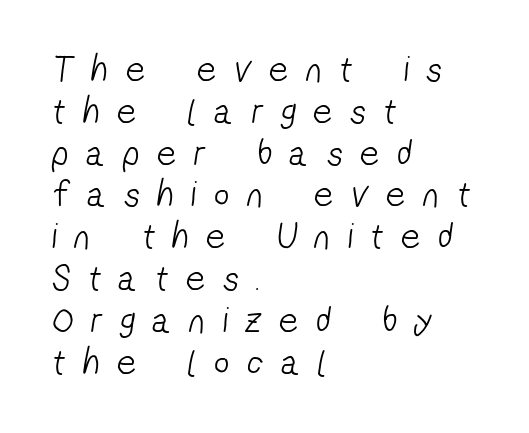
You could barely slide anything between these rows. The strokes are not fattened; the text isn't bold. Substantial extra tracking has been applied to these lines. The specimen omits any rule beneath the text block's lines.
